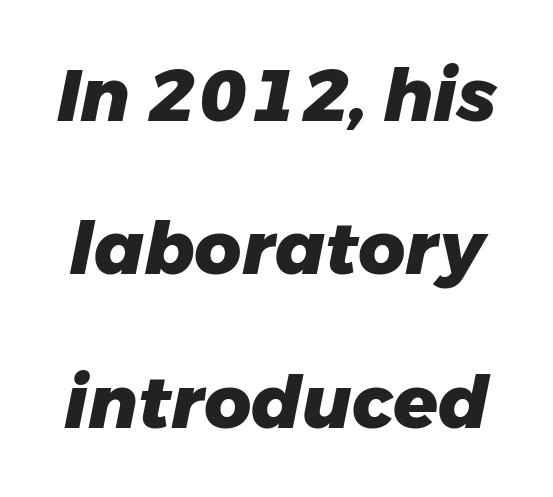
Tall strokes in this sample are angled rather than plumb. Do the characters align in a grid? No, the font is proportional. The designer dialed line spacing up above the default. The tracking reads as untouched default to a designer's eye. What weight is shown? A full bold with thick strokes. A bare baseline throughout the passage.
